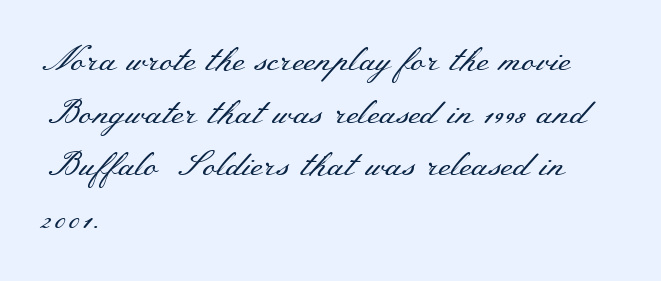
Q: Is the text bold? A: No.
Q: Is the text italic (slanted)? A: Yes.
Q: Is the typeface a serif or a sans-serif typeface? A: Serif.
Q: Is the text underlined? A: No.
Q: How is the paragraph aligned? A: Left-aligned.
Q: Is the spacing between letters normal or unusually wide? A: Normal.
Q: Is the spacing between lines tight, normal or loose? A: Normal.
Q: Width (condensed, normal, or wide)? A: Wide.
Q: Stroke contrast? A: Medium.
Q: x-height? A: Small.
Q: Monospaced? A: No.
